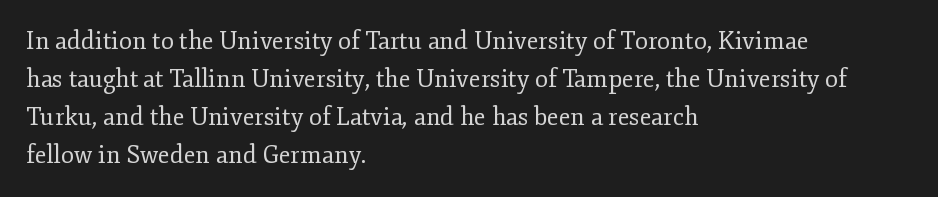
Q: Is the text bold? A: No.
Q: Is the text italic (slanted)? A: No, it is upright.
Q: Is the text underlined? A: No.
Q: How is the paragraph aligned? A: Left-aligned.
Q: Is the spacing between letters normal or unusually wide? A: Normal.
Q: Is the spacing between lines tight, normal or loose? A: Normal.
